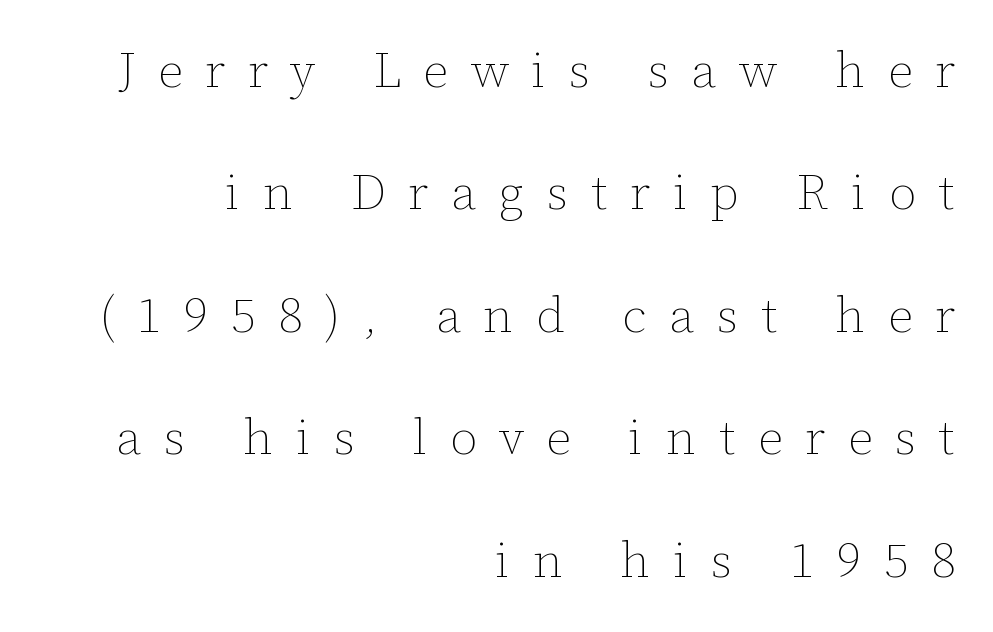
{"italic": "no", "bold": "no", "weight": "thin", "width": "normal", "stroke_contrast": "low", "x_height": "medium", "monospaced": "no", "underline": "no", "align": "right", "line_spacing": "loose", "line_spacing_ratio": 2.45, "letter_spacing": "wide", "letter_spacing_em": 0.45, "glyph_px": 50}
